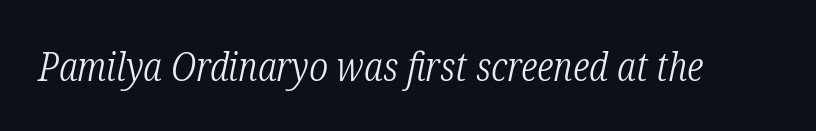
{"serif": "yes", "italic": "yes", "lean": "right", "slant_degrees": 12, "bold": "no", "weight": "light", "width": "condensed", "stroke_contrast": "low", "x_height": "medium", "monospaced": "no", "underline": "no", "letter_spacing": "normal", "letter_spacing_em": 0.0, "glyph_px": 40}
